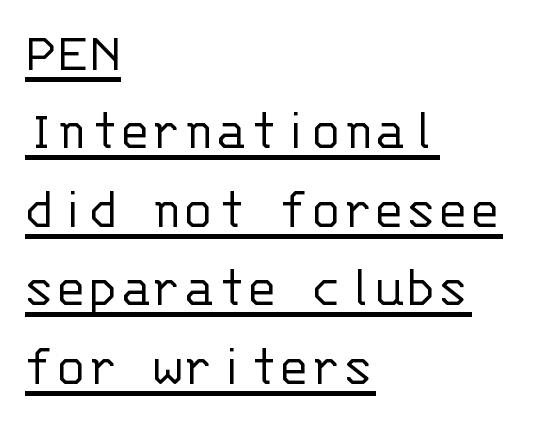
Q: Is the text bold? A: No.
Q: Is the text italic (slanted)? A: No, it is upright.
Q: Is the typeface a serif or a sans-serif typeface? A: Sans-serif.
Q: Is the text underlined? A: Yes.
Q: How is the paragraph aligned? A: Left-aligned.
Q: Is the spacing between letters normal or unusually wide? A: Normal.
Q: Is the spacing between lines tight, normal or loose? A: Normal.
Q: Width (condensed, normal, or wide)? A: Normal.
Q: Stroke contrast? A: Low.
Q: x-height? A: Large.
Q: Monospaced? A: Yes.
